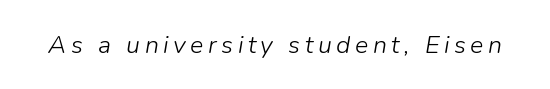
{"italic": "yes", "lean": "right", "slant_degrees": 9, "bold": "no", "underline": "no", "glyph_px": 25}
